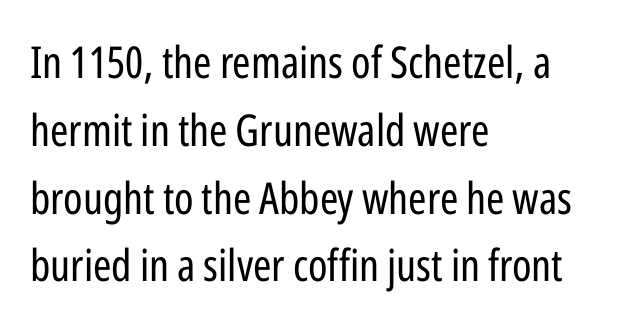
{"serif": "no", "italic": "no", "bold": "no", "weight": "regular", "width": "condensed", "stroke_contrast": "low", "x_height": "medium", "monospaced": "no", "underline": "no", "align": "left", "line_spacing": "normal", "line_spacing_ratio": 1.54, "letter_spacing": "normal", "letter_spacing_em": 0.0, "glyph_px": 44}
